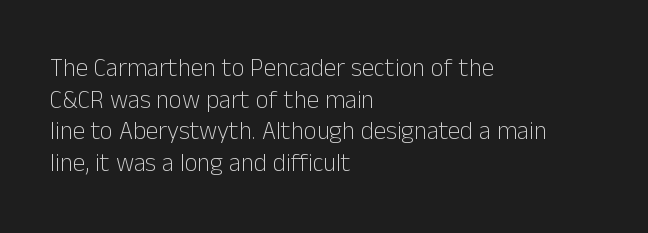
{"italic": "no", "bold": "no", "underline": "no", "align": "left", "line_spacing": "normal", "line_spacing_ratio": 1.27, "letter_spacing": "normal", "letter_spacing_em": 0.0, "glyph_px": 25}
